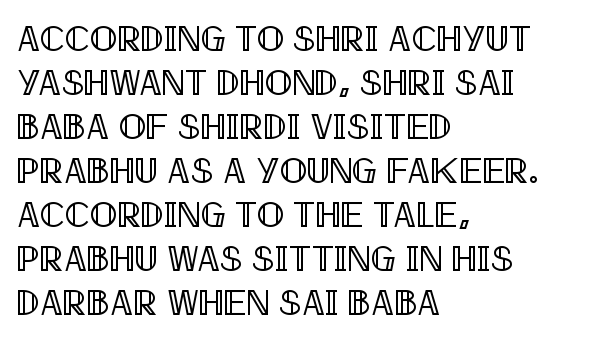
The lettering stays uniformly vertical, giving the passage a roman look. Think of a printed novel: that variable character pitch is what you see here. Between one letter and the next there's only the usual sliver of space. The string is rendered with underlining switched off. Layout note: lines flush left.
